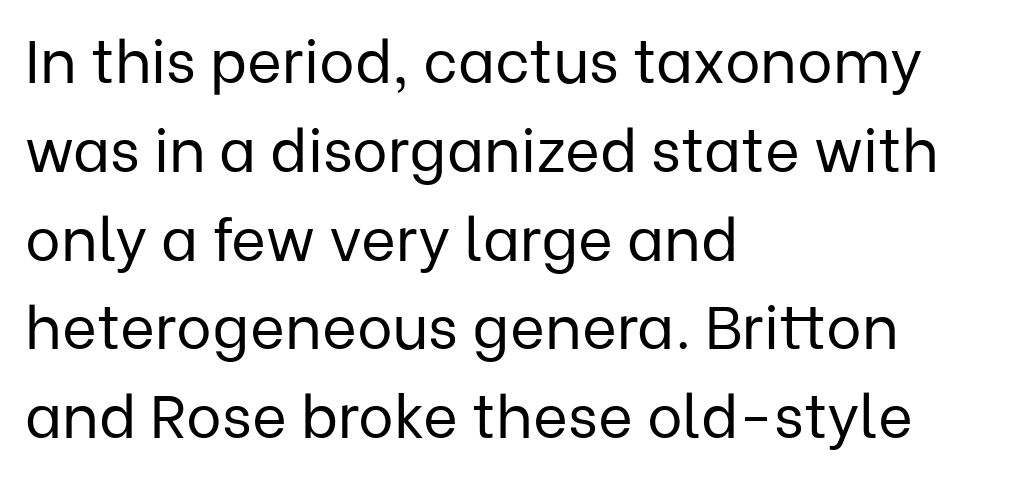
Do the letters lean? They stand straight. Plain, unruled lines of type. Compared with typical paragraphs, the rows here are spaced about the same. The letterforms sit shoulder to shoulder at normal distance.
